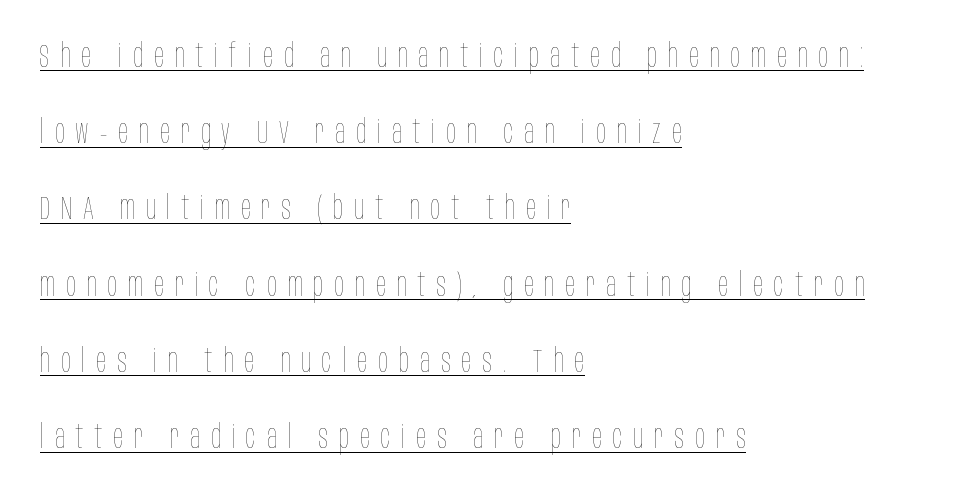
You can tell it's not italic because the verticals are truly vertical. A baseline rule has been typeset under these characters. Weight: regular or lighter. Alignment: flush left.
